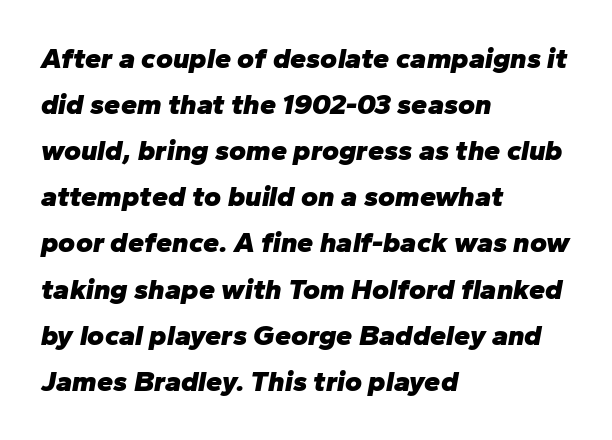
The image shows 29 px heavy type, italic (leaning right); set left-aligned, normal line spacing (1.59x), normal letter spacing, not underlined; low stroke contrast and a medium x-height.
